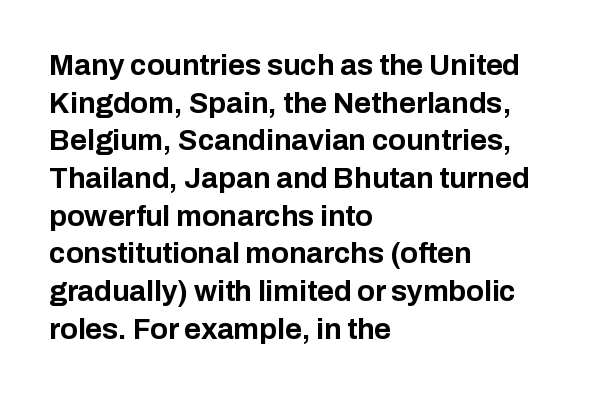
The image shows 29 px bold sans-serif type, upright; set left-aligned, normal line spacing (1.3x), normal letter spacing, not underlined; low stroke contrast and a medium x-height.
